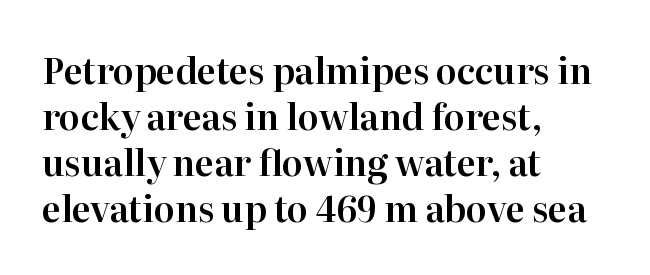
The image shows 35 px serif type, upright; set left-aligned, normal line spacing (1.31x), normal letter spacing, not underlined; high stroke contrast and a medium x-height.
